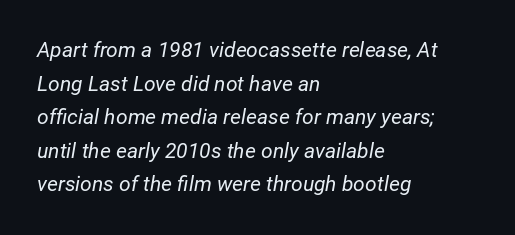
{"italic": "yes", "lean": "right", "slant_degrees": 12, "bold": "no", "underline": "no", "align": "left", "line_spacing": "normal", "line_spacing_ratio": 1.6, "letter_spacing": "normal", "letter_spacing_em": 0.0, "glyph_px": 21}
